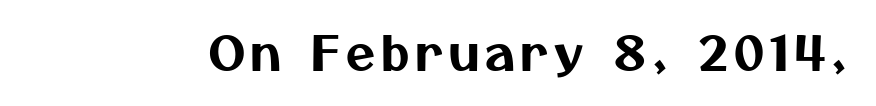
Only glyphs here, with clear space below each row. Observe the absence of serifs on each vertical stroke in this sample. The letters advance in unequal steps, a hallmark of proportional type.
